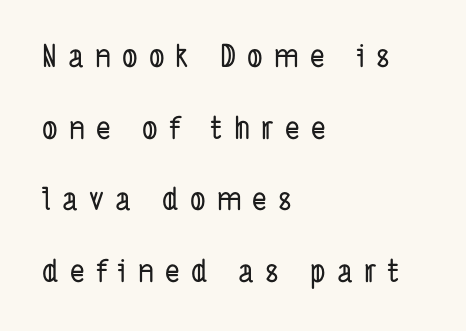
Every row of glyphs begins at an identical x-position on the left. Do the characters align in a grid? No, the font is proportional. The leading is generous, giving the passage an open texture. Font category for this specimen: sans-serif.
